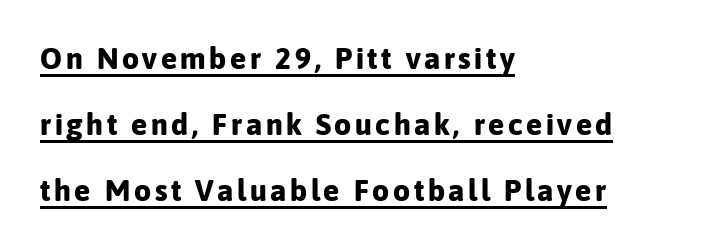
The image shows 30 px bold sans-serif type, upright; set left-aligned, loose line spacing (2.2x), underlined; low stroke contrast and a medium x-height.
